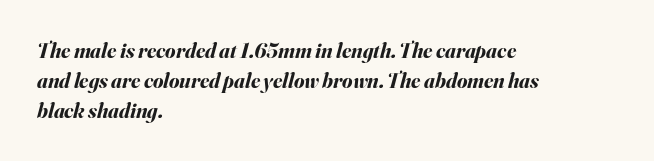
The image shows 21 px bold type, italic (leaning right); set left-aligned, normal line spacing (1.42x), normal letter spacing, not underlined.
